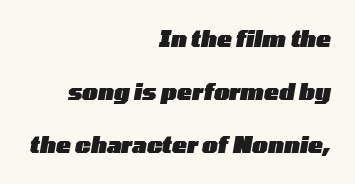
Q: Is the text bold? A: Yes.
Q: Is the text italic (slanted)? A: Yes, it leans right by about 10 degrees.
Q: Is the text underlined? A: No.
Q: How is the paragraph aligned? A: Right-aligned.
Q: Is the spacing between letters normal or unusually wide? A: Normal.
Q: Is the spacing between lines tight, normal or loose? A: Loose.
